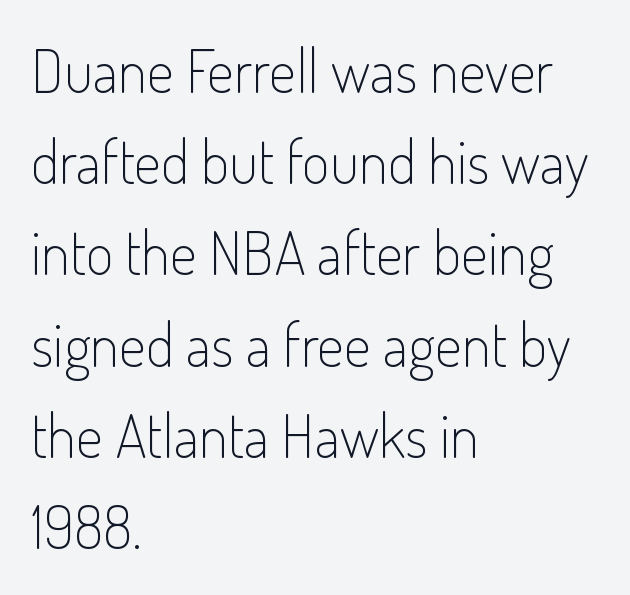
{"serif": "no", "italic": "no", "bold": "no", "weight": "light", "width": "condensed", "stroke_contrast": "low", "x_height": "small", "monospaced": "no", "underline": "no", "align": "left", "line_spacing": "normal", "line_spacing_ratio": 1.52, "letter_spacing": "normal", "letter_spacing_em": 0.0, "glyph_px": 60}
